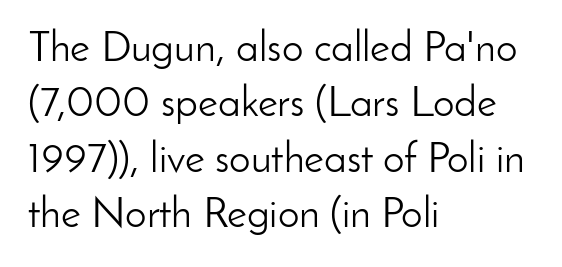
Q: Is the text bold? A: No.
Q: Is the text italic (slanted)? A: No, it is upright.
Q: Is the typeface a serif or a sans-serif typeface? A: Sans-serif.
Q: Is the text underlined? A: No.
Q: How is the paragraph aligned? A: Left-aligned.
Q: Is the spacing between letters normal or unusually wide? A: Normal.
Q: Is the spacing between lines tight, normal or loose? A: Normal.
Q: Width (condensed, normal, or wide)? A: Normal.
Q: Stroke contrast? A: Low.
Q: x-height? A: Small.
Q: Monospaced? A: No.
